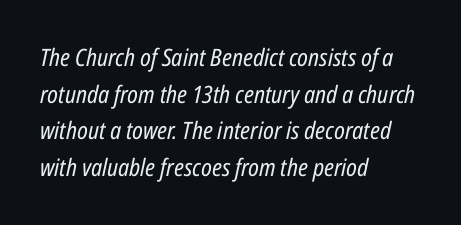
This is not heavy type; no bold has been used. Honestly, there is no underline to notice here at all. The glyphs look as if they've been sheared to an angle. The rag falls on the right side of this text block. Words appear dense and cohesive because spacing is normal. Leading matches the norm, producing a regular column.
